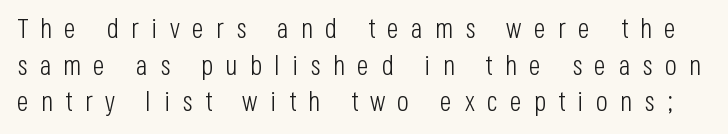
Q: Is the text bold? A: No.
Q: Is the text italic (slanted)? A: No, it is upright.
Q: Is the typeface a serif or a sans-serif typeface? A: Sans-serif.
Q: Is the text underlined? A: No.
Q: Is the spacing between letters normal or unusually wide? A: Unusually wide.
Q: Is the spacing between lines tight, normal or loose? A: Normal.
Q: Width (condensed, normal, or wide)? A: Condensed.
Q: Stroke contrast? A: Low.
Q: x-height? A: Large.
Q: Monospaced? A: No.
